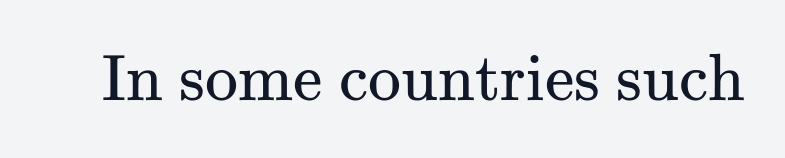
Q: Is the text bold? A: No.
Q: Is the text italic (slanted)? A: No, it is upright.
Q: Is the typeface a serif or a sans-serif typeface? A: Serif.
Q: Is the text underlined? A: No.
Q: Is the spacing between letters normal or unusually wide? A: Normal.
Q: Width (condensed, normal, or wide)? A: Normal.
Q: Stroke contrast? A: Medium.
Q: x-height? A: Small.
Q: Monospaced? A: No.
